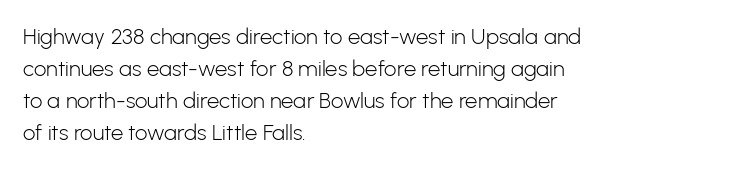
Q: Is the text bold? A: No.
Q: Is the text italic (slanted)? A: No, it is upright.
Q: Is the text underlined? A: No.
Q: How is the paragraph aligned? A: Left-aligned.
Q: Is the spacing between letters normal or unusually wide? A: Normal.
Q: Is the spacing between lines tight, normal or loose? A: Normal.
